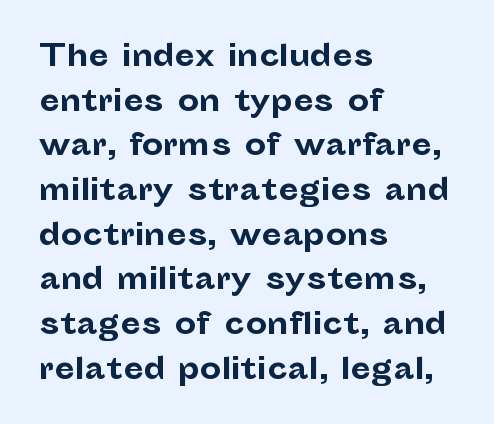
The passage shown is not underscored anywhere. In terms of weight, the rendering is a true, heavy bold. This rendering leaves character spacing at its baseline value. Character widths vary here, with narrow letters taking less room than wide ones.
